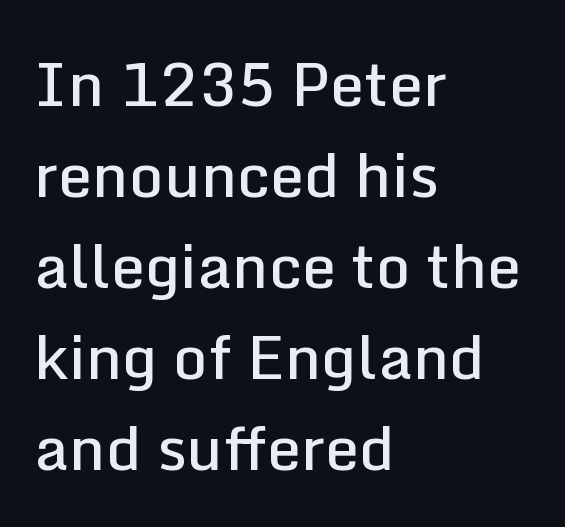
The image shows 61 px semibold sans-serif type, upright; set left-aligned, normal line spacing (1.49x), normal letter spacing, not underlined; low stroke contrast and a medium x-height.
